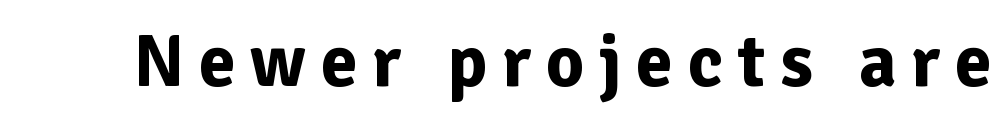
The image shows 74 px bold sans-serif type, upright; set unusually wide letter spacing (+0.2 em), not underlined; low stroke contrast and a medium x-height.
